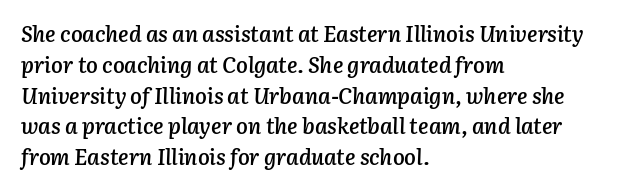
Set as a demibold, roughly 600 on the weight scale. Each line starts at the same left margin while the right side varies. Honestly, the letter spacing is just normal — you wouldn't notice it. The whole block is typeset with a tilt. Beneath every word, the page is bare. Horizontal bands of white between lines are of average thickness.
